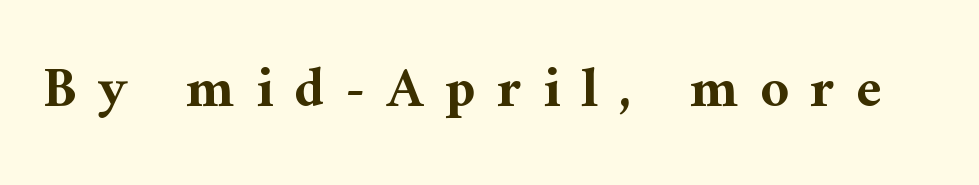
Q: Is the text bold? A: Yes.
Q: Is the text italic (slanted)? A: No, it is upright.
Q: Is the typeface a serif or a sans-serif typeface? A: Serif.
Q: Is the text underlined? A: No.
Q: Is the spacing between letters normal or unusually wide? A: Unusually wide.
Q: Width (condensed, normal, or wide)? A: Normal.
Q: Stroke contrast? A: Medium.
Q: x-height? A: Medium.
Q: Monospaced? A: No.
